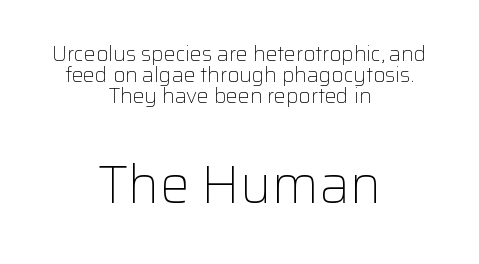
The space beneath each line is pristine and unruled. In this sample the second text group is rendered at the bigger scale. No letter is thick-stroked: the sample isn't bold. Do the characters align in a grid? No, the font is proportional. Leftover space on each line is divided equally before and after the words.
